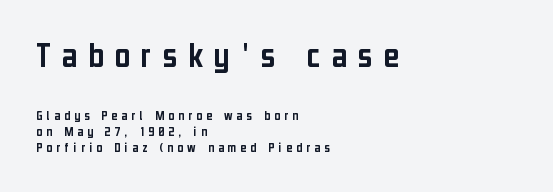
Leftover space on each line is placed entirely after the last word. This sample has the flowing, uneven cadence of proportional lettering. Examine the stroke ends and you'll find no serifs. A typesetter would call this leading minimal, almost set solid. The letters in the upper block stand taller than those in the block below. Characters remain perfectly vertical along every line.
